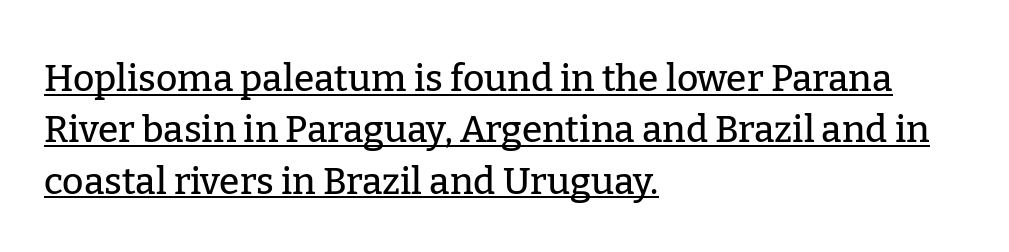
{"serif": "yes", "italic": "no", "width": "normal", "stroke_contrast": "low", "x_height": "medium", "monospaced": "no", "underline": "yes", "align": "left", "line_spacing": "normal", "line_spacing_ratio": 1.39, "letter_spacing": "normal", "letter_spacing_em": 0.0, "glyph_px": 37}
